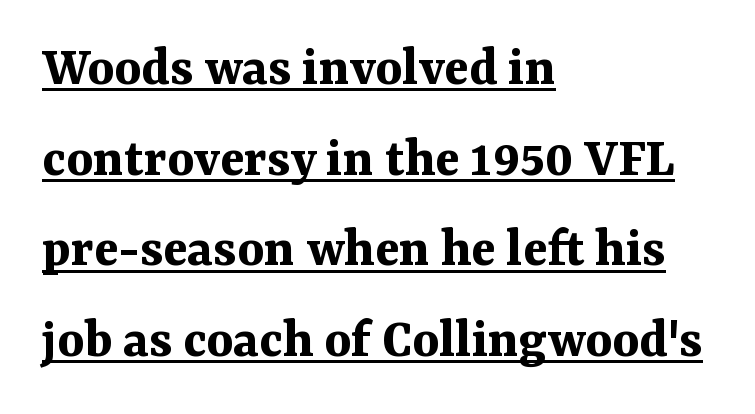
This sample has the flowing, uneven cadence of proportional lettering. Every letter is thick-stroked: bold, no question. The font family rendered here belongs to the serif group. A roman cut, with each character standing at attention.
